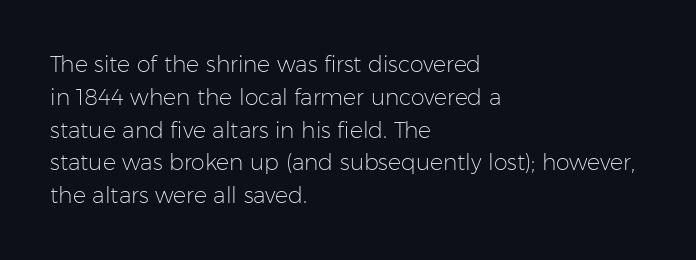
Descender tails drop into unmarked territory. Vertically, the passage feels balanced, rows spaced as you'd expect. The typesetter chose a ragged-right arrangement here. The typography opts for an upright posture over an oblique one. The rendering keeps characters at their native spacing. Stroke mass is kept to a normal reading level or below.
